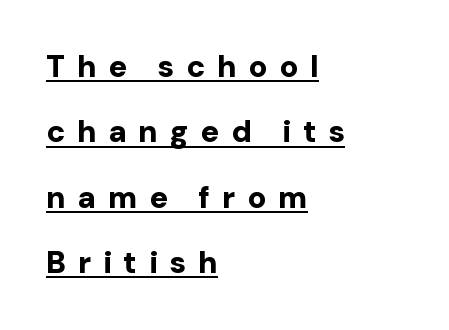
The rendering shows plain stroke endings on the letterforms — a sans-serif design. Honestly, the letter spacing is so wide it's the main thing you notice. Each new line begins a long way beneath the previous one. Students, observe the line beneath the letters — that is underlining. Strong, thick strokes mark this as bold type. No italicization has been applied; the sample stays upright.
